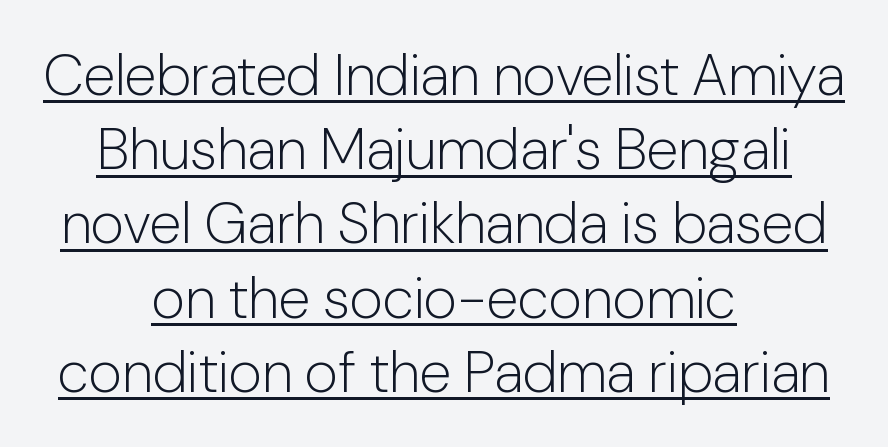
Q: Is the text bold? A: No.
Q: Is the text italic (slanted)? A: No, it is upright.
Q: Is the typeface a serif or a sans-serif typeface? A: Sans-serif.
Q: Is the text underlined? A: Yes.
Q: How is the paragraph aligned? A: Centered.
Q: Is the spacing between letters normal or unusually wide? A: Normal.
Q: Is the spacing between lines tight, normal or loose? A: Normal.
Q: Width (condensed, normal, or wide)? A: Normal.
Q: Stroke contrast? A: Low.
Q: x-height? A: Medium.
Q: Monospaced? A: No.
